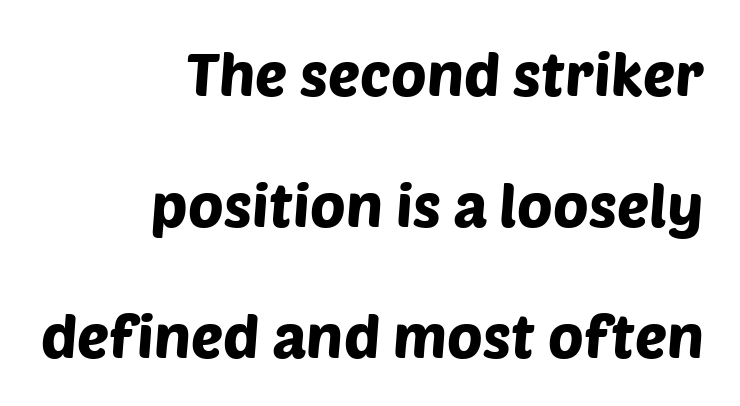
The rag falls on the left side of this text block. A typesetter would call this proportional, since set widths differ per character. The gap between lines stays unmarked. The rendering uses a large line-height, opening up the rows. Here the glyphs are tracked normally, forming tight word shapes.
